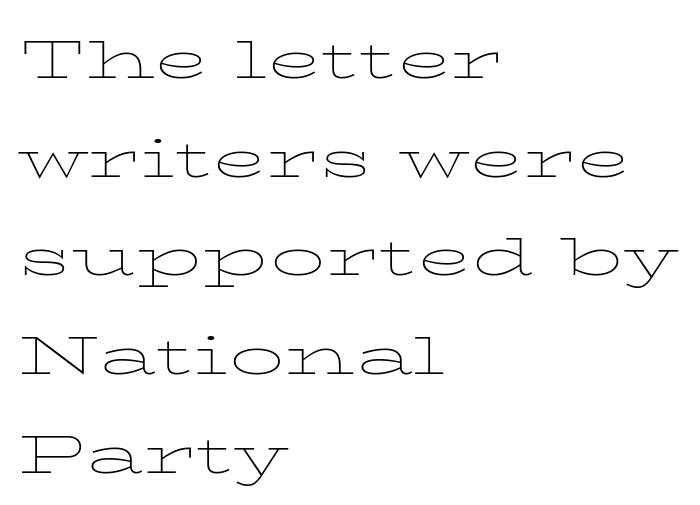
The image shows 72 px thin, wide type, upright; set left-aligned, normal line spacing (1.37x), normal letter spacing, not underlined; low stroke contrast and a medium x-height.
